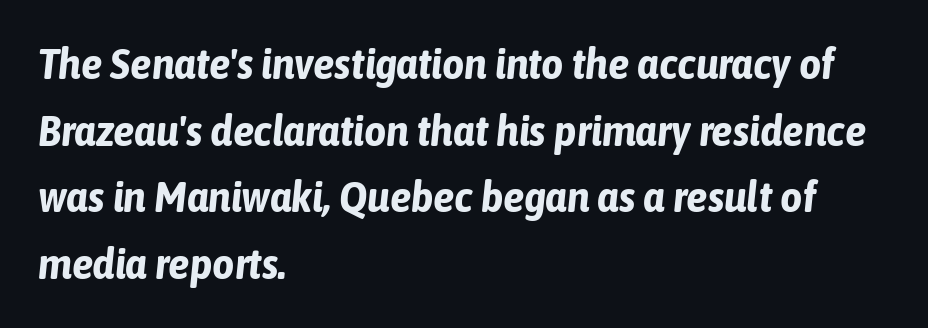
Q: Is the text bold? A: Yes.
Q: Is the text italic (slanted)? A: Yes, it leans right by about 6 degrees.
Q: Is the text underlined? A: No.
Q: How is the paragraph aligned? A: Left-aligned.
Q: Is the spacing between letters normal or unusually wide? A: Normal.
Q: Is the spacing between lines tight, normal or loose? A: Normal.
Q: Width (condensed, normal, or wide)? A: Condensed.
Q: Stroke contrast? A: Low.
Q: x-height? A: Medium.
Q: Monospaced? A: No.
